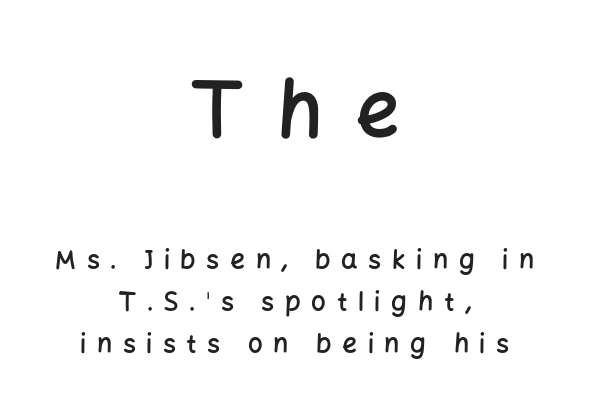
Just letters on the line, the space beneath them empty. In terms of weight, the rendering is demibold, just under bold. The glyphs in this specimen are sans serif. This is roman type, the default non-slanted kind.
